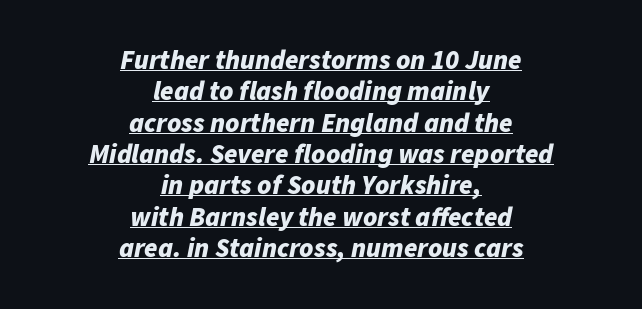
The image shows 27 px bold type, italic (leaning right); set centered, line spacing 1.16x, normal letter spacing, underlined.
